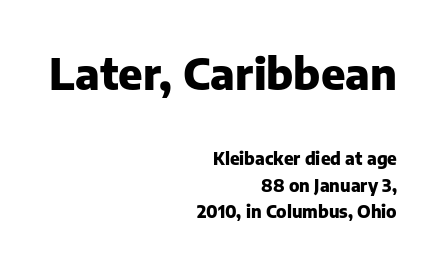
Q: Is the text bold? A: Yes.
Q: Is the text italic (slanted)? A: No, it is upright.
Q: Is the typeface a serif or a sans-serif typeface? A: Sans-serif.
Q: Is the text underlined? A: No.
Q: How is the paragraph aligned? A: Right-aligned.
Q: Is the spacing between letters normal or unusually wide? A: Normal.
Q: Is the spacing between lines tight, normal or loose? A: Normal.
Q: Which block of text is set in a larger size, the first (top) or the second (bottom)? A: The first (top) one.
Q: Width (condensed, normal, or wide)? A: Normal.
Q: Stroke contrast? A: Low.
Q: x-height? A: Medium.
Q: Monospaced? A: No.
